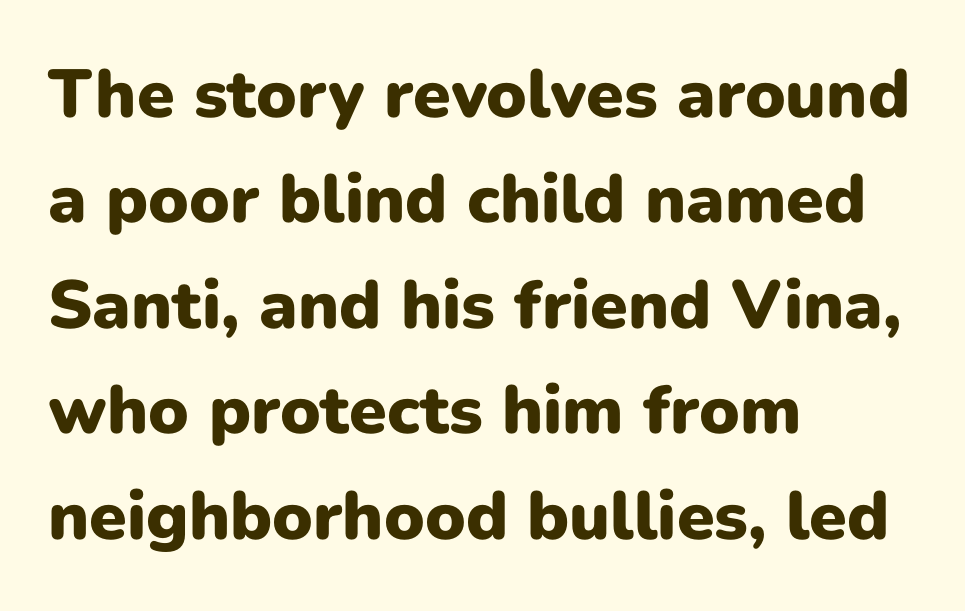
{"serif": "no", "italic": "no", "bold": "yes", "weight": "heavy", "width": "normal", "stroke_contrast": "low", "x_height": "medium", "monospaced": "no", "underline": "no", "align": "left", "line_spacing": "normal", "line_spacing_ratio": 1.55, "letter_spacing": "normal", "letter_spacing_em": 0.0, "glyph_px": 68}
